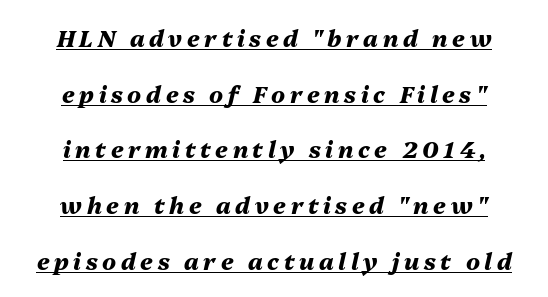
Q: Is the text bold? A: Yes.
Q: Is the text italic (slanted)? A: Yes, it leans right by about 13 degrees.
Q: Is the text underlined? A: Yes.
Q: How is the paragraph aligned? A: Centered.
Q: Is the spacing between letters normal or unusually wide? A: Unusually wide.
Q: Is the spacing between lines tight, normal or loose? A: Loose.
